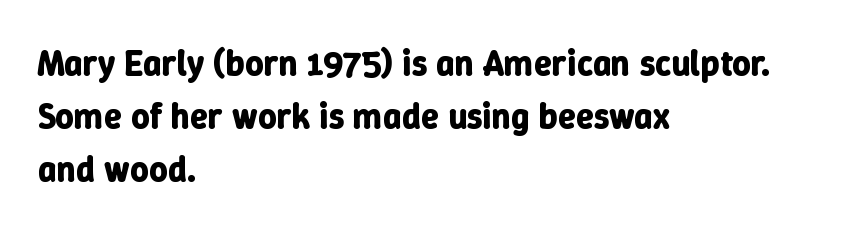
{"italic": "no", "bold": "yes", "weight": "bold", "width": "normal", "stroke_contrast": "low", "x_height": "medium", "monospaced": "no", "underline": "no", "align": "left", "line_spacing": "normal", "line_spacing_ratio": 1.47, "letter_spacing": "normal", "letter_spacing_em": 0.0, "glyph_px": 36}
